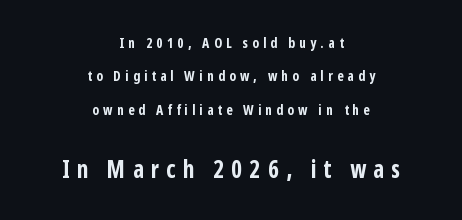
{"italic": "no", "bold": "yes", "underline": "no", "align": "center", "line_spacing": "loose", "line_spacing_ratio": 2.38, "letter_spacing": "wide", "letter_spacing_em": 0.3, "larger_block": "second", "size_ratio": 1.71, "glyph_px": 24}
